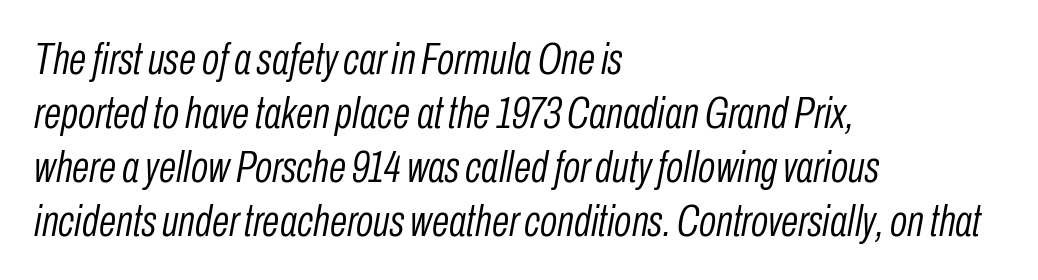
{"italic": "yes", "lean": "right", "slant_degrees": 10, "bold": "no", "weight": "light", "width": "condensed", "stroke_contrast": "low", "x_height": "medium", "monospaced": "no", "underline": "no", "align": "left", "line_spacing_ratio": 1.2, "letter_spacing": "normal", "letter_spacing_em": 0.0, "glyph_px": 45}
